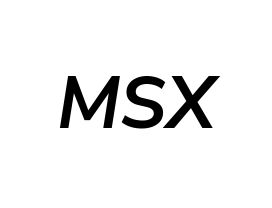
{"italic": "yes", "lean": "right", "slant_degrees": 9, "bold": "yes", "weight": "semibold", "width": "normal", "stroke_contrast": "low", "x_height": "medium", "monospaced": "no", "underline": "no", "letter_spacing": "normal", "letter_spacing_em": 0.0, "glyph_px": 73}
